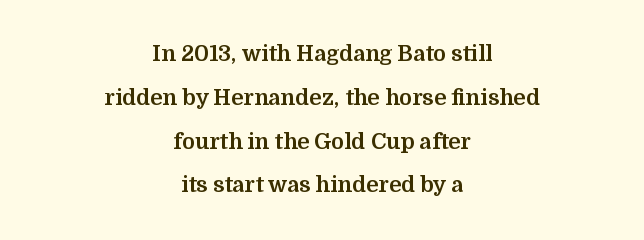
Interline gaps are noticeably wide in this sample. No extra tracking has been applied to these lines. What weight is shown? A full bold with thick strokes. Visually the block forms a symmetrical silhouette, jagged on both flanks. In terms of posture, this sample is upright. No word sits above an underline.
